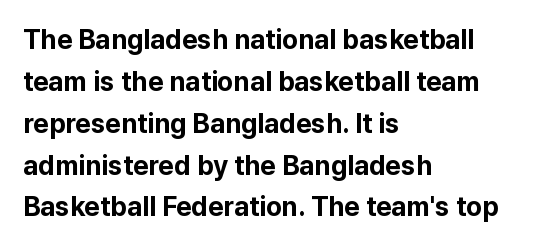
Q: Is the text bold? A: Yes.
Q: Is the text italic (slanted)? A: No, it is upright.
Q: Is the text underlined? A: No.
Q: How is the paragraph aligned? A: Left-aligned.
Q: Is the spacing between letters normal or unusually wide? A: Normal.
Q: Is the spacing between lines tight, normal or loose? A: Normal.
